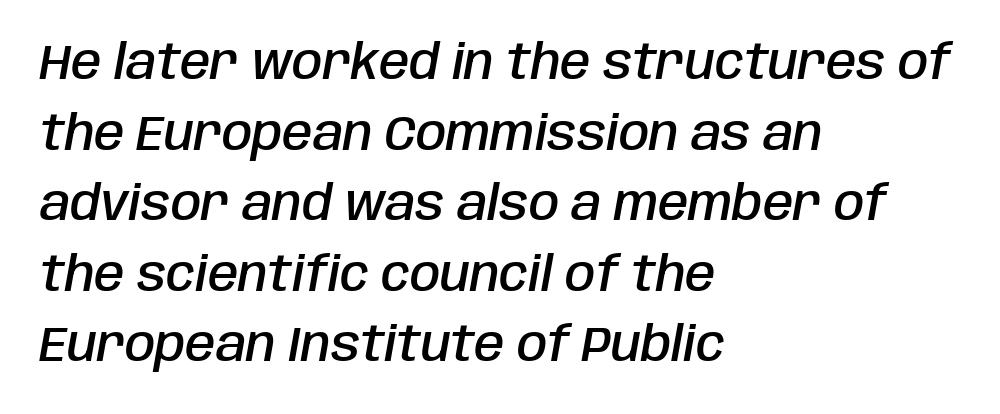
Q: Is the text bold? A: Semi-bold.
Q: Is the text italic (slanted)? A: Yes, it leans right by about 10 degrees.
Q: Is the text underlined? A: No.
Q: How is the paragraph aligned? A: Left-aligned.
Q: Is the spacing between letters normal or unusually wide? A: Normal.
Q: Is the spacing between lines tight, normal or loose? A: Normal.
Q: Width (condensed, normal, or wide)? A: Condensed.
Q: Stroke contrast? A: Low.
Q: x-height? A: Large.
Q: Monospaced? A: No.
